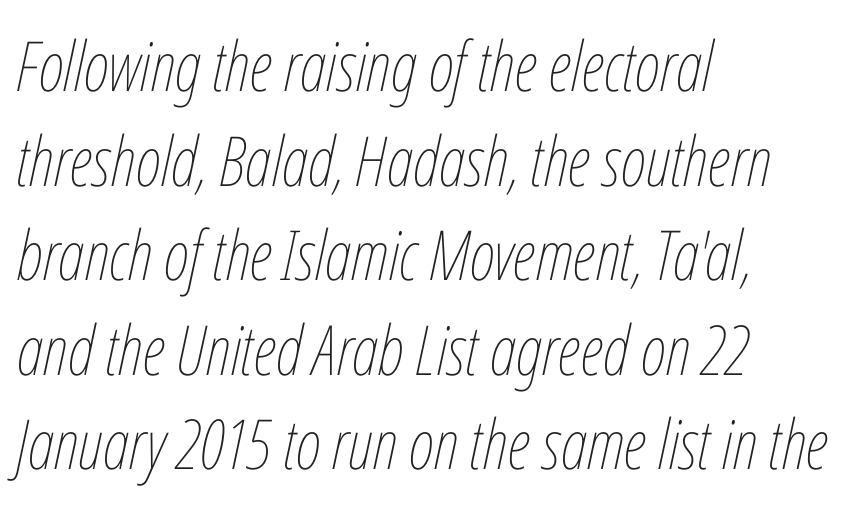
Q: Is the text bold? A: No.
Q: Is the text italic (slanted)? A: Yes, it leans right by about 12 degrees.
Q: Is the text underlined? A: No.
Q: How is the paragraph aligned? A: Left-aligned.
Q: Is the spacing between letters normal or unusually wide? A: Normal.
Q: Is the spacing between lines tight, normal or loose? A: Normal.
Q: Width (condensed, normal, or wide)? A: Condensed.
Q: Stroke contrast? A: Low.
Q: x-height? A: Medium.
Q: Monospaced? A: No.
